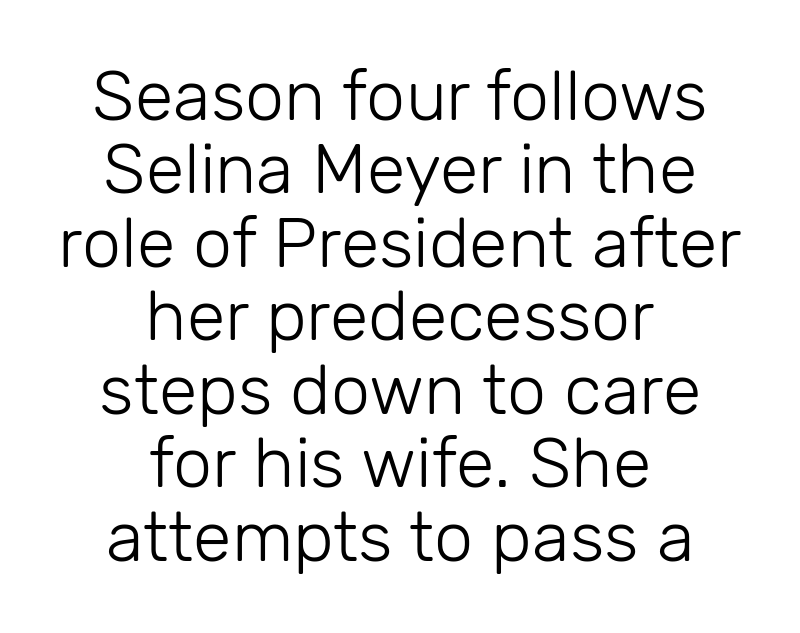
If you measured baseline to baseline, you'd find a short distance. Here the glyphs are tracked normally, forming tight word shapes. Reading down the block, each line starts at a different indent, mirrored at its end. Every character sits straight up, as roman type does. Honestly, there is no underline to notice here at all.
